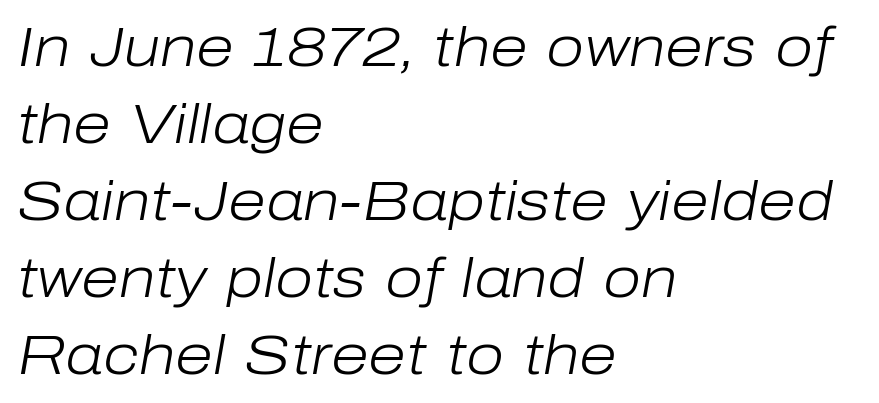
Q: Is the text bold? A: No.
Q: Is the text italic (slanted)? A: Yes, it leans right by about 10 degrees.
Q: Is the text underlined? A: No.
Q: How is the paragraph aligned? A: Left-aligned.
Q: Is the spacing between letters normal or unusually wide? A: Normal.
Q: Is the spacing between lines tight, normal or loose? A: Normal.
Q: Width (condensed, normal, or wide)? A: Normal.
Q: Stroke contrast? A: Low.
Q: x-height? A: Medium.
Q: Monospaced? A: No.
